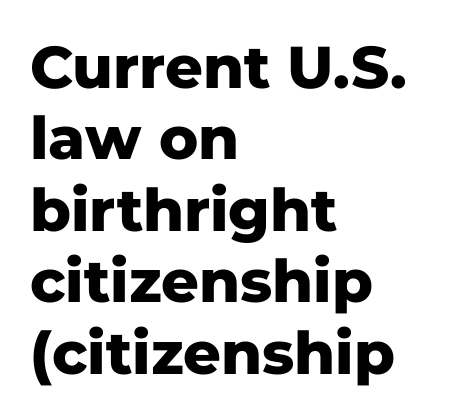
The image shows 59 px heavy sans-serif type, upright; set left-aligned, line spacing 1.21x, normal letter spacing, not underlined; low stroke contrast and a medium x-height.
